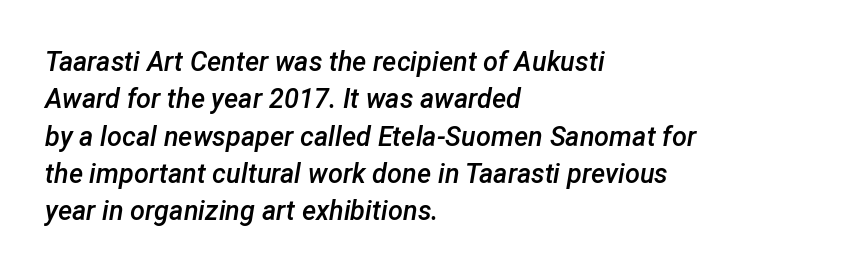
The image shows 27 px text type, italic (leaning right); set left-aligned, normal line spacing (1.38x), normal letter spacing, not underlined.
